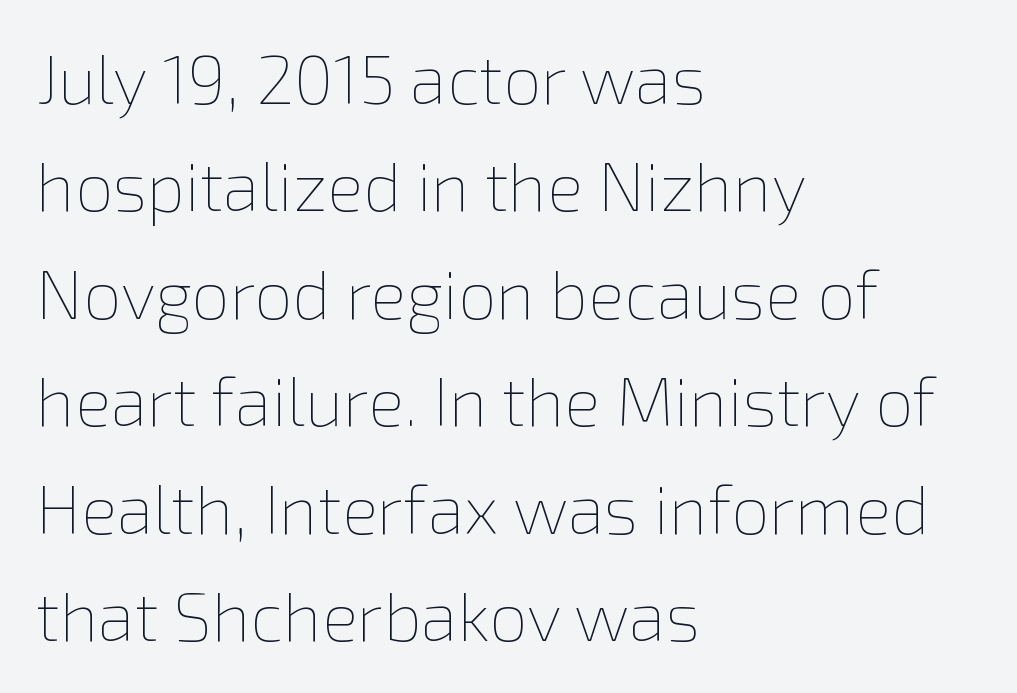
Underlining? Definitely not there. This sample uses plain, unmodified letter spacing. Vertical spacing — default. Counters stay open thanks to moderate or lighter strokes. Does the copy run flush right? No — it runs flush left. You could not count columns in this text — the font is proportionally spaced.
